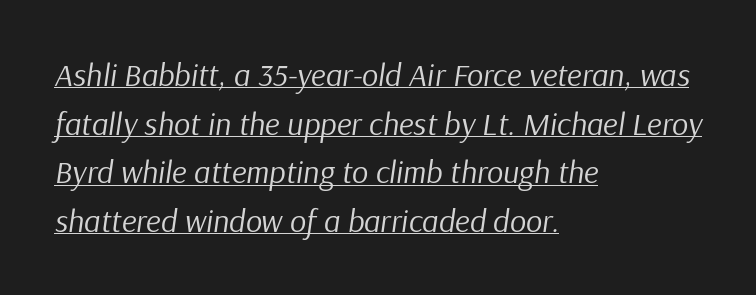
{"italic": "yes", "lean": "right", "slant_degrees": 9, "bold": "no", "weight": "regular", "width": "normal", "stroke_contrast": "low", "x_height": "medium", "monospaced": "no", "underline": "yes", "align": "left", "line_spacing": "normal", "line_spacing_ratio": 1.52, "letter_spacing": "normal", "letter_spacing_em": 0.0, "glyph_px": 32}
